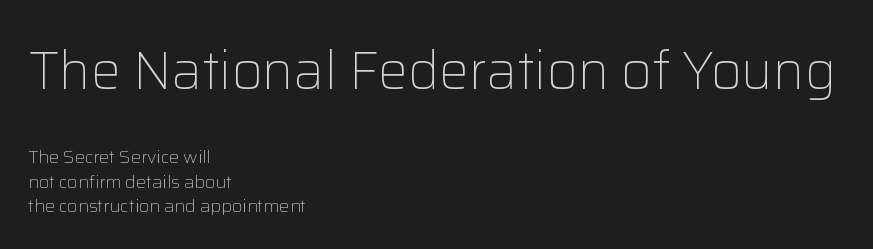
Block one is the big one; block two sits smaller underneath. Summary of weight: not heavy and not bold. Ascenders rise straight up at ninety degrees. Spacing between characters is what you'd get straight out of the box. No word sits above an underline.
